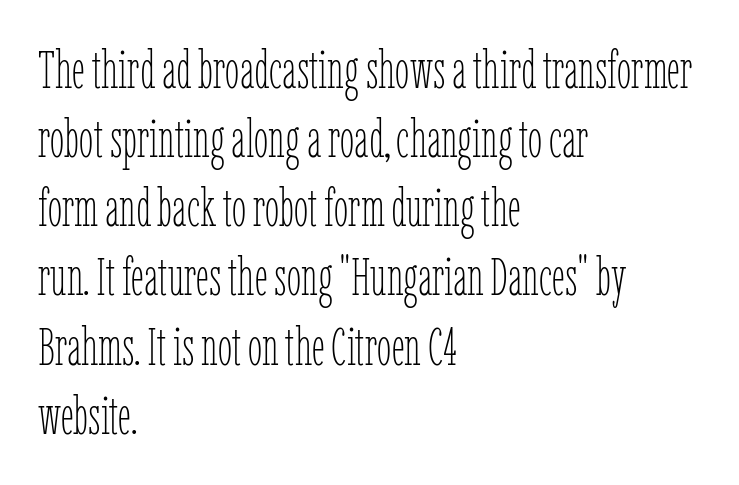
Q: Is the text bold? A: No.
Q: Is the text italic (slanted)? A: No, it is upright.
Q: Is the text underlined? A: No.
Q: How is the paragraph aligned? A: Left-aligned.
Q: Is the spacing between letters normal or unusually wide? A: Normal.
Q: Is the spacing between lines tight, normal or loose? A: Normal.
Q: Width (condensed, normal, or wide)? A: Condensed.
Q: Stroke contrast? A: Low.
Q: x-height? A: Medium.
Q: Monospaced? A: No.
